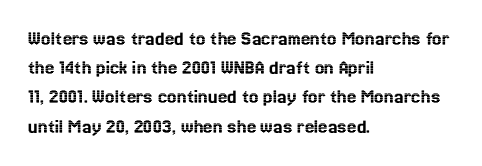
The image shows 21 px text type, upright; set left-aligned, normal line spacing (1.39x), normal letter spacing, not underlined.
